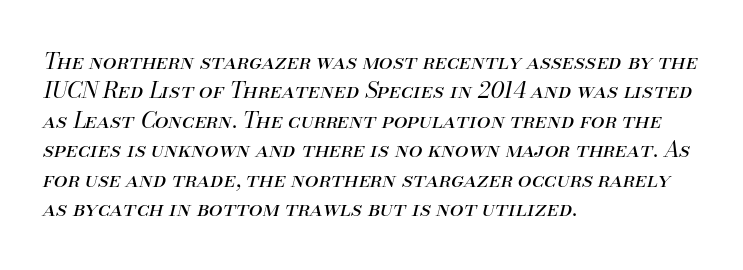
{"italic": "yes", "lean": "right", "slant_degrees": 13, "bold": "no", "underline": "no", "align": "left", "line_spacing": "normal", "line_spacing_ratio": 1.34, "letter_spacing": "normal", "letter_spacing_em": 0.0, "glyph_px": 22}
